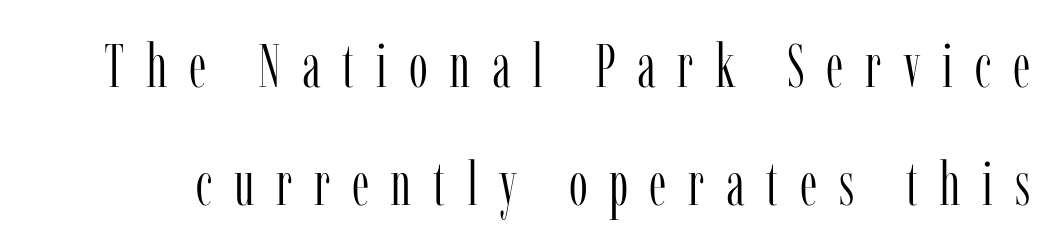
The image shows 60 px light, condensed serif type, upright; set loose line spacing (1.97x), unusually wide letter spacing (+0.36 em), not underlined; low stroke contrast and a medium x-height.
